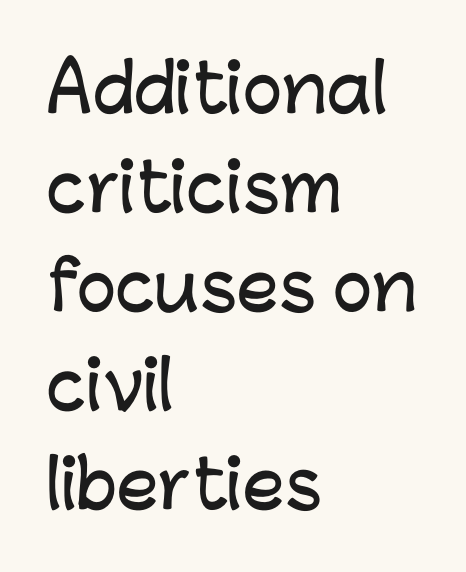
Horizontal alignment here is leftward, the default for most running prose. Whoever set this chose a conventional vertical rhythm. This sample uses an upright cut, with every glyph sitting square on the baseline. The strip under each line holds only bare page. These lines are rendered in a variable-pitch font. Serif or sans? Sans — the stroke terminals are bare.
